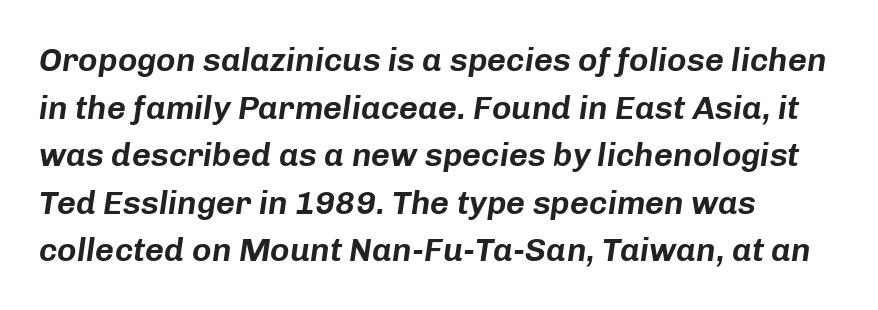
Q: Is the text italic (slanted)? A: Yes, it leans right by about 8 degrees.
Q: Is the text underlined? A: No.
Q: How is the paragraph aligned? A: Left-aligned.
Q: Is the spacing between letters normal or unusually wide? A: Normal.
Q: Is the spacing between lines tight, normal or loose? A: Normal.
Q: Width (condensed, normal, or wide)? A: Normal.
Q: Stroke contrast? A: Low.
Q: x-height? A: Medium.
Q: Monospaced? A: No.
